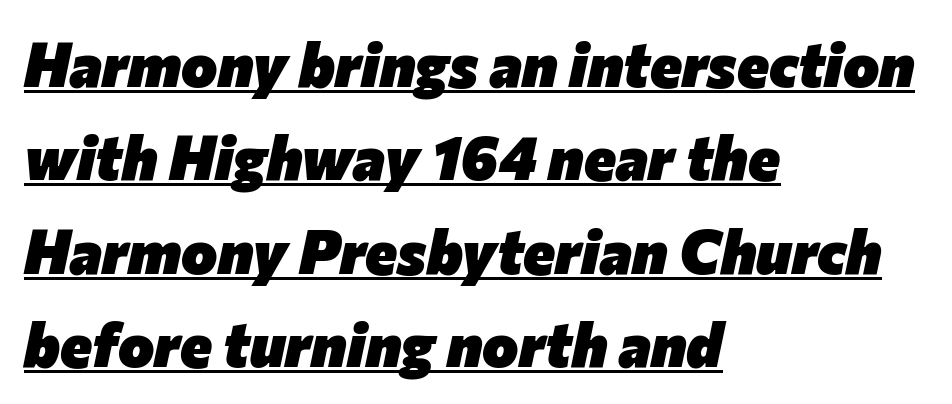
Q: Is the text bold? A: Yes.
Q: Is the text italic (slanted)? A: Yes, it leans right by about 12 degrees.
Q: Is the text underlined? A: Yes.
Q: How is the paragraph aligned? A: Left-aligned.
Q: Is the spacing between letters normal or unusually wide? A: Normal.
Q: Is the spacing between lines tight, normal or loose? A: Normal.
Q: Width (condensed, normal, or wide)? A: Normal.
Q: Stroke contrast? A: Low.
Q: x-height? A: Medium.
Q: Monospaced? A: No.
